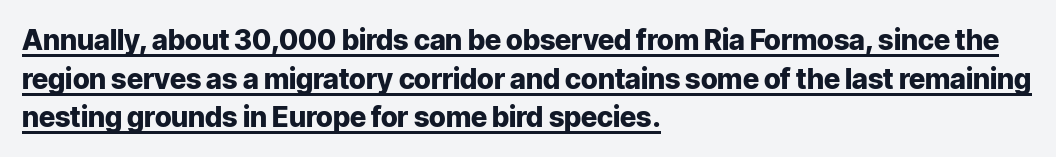
The image shows 28 px heavy sans-serif type, upright; set left-aligned, normal line spacing (1.38x), normal letter spacing, underlined; low stroke contrast and a medium x-height.
